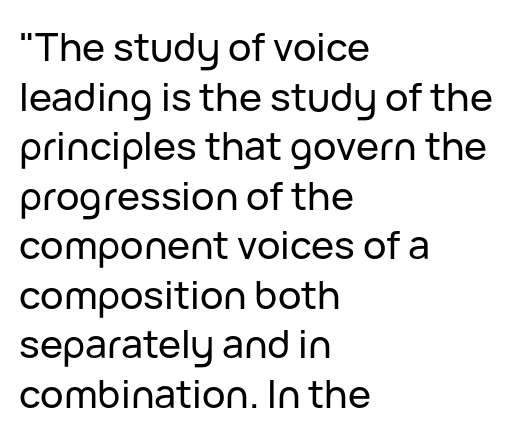
Q: Is the text italic (slanted)? A: No, it is upright.
Q: Is the typeface a serif or a sans-serif typeface? A: Sans-serif.
Q: Is the text underlined? A: No.
Q: How is the paragraph aligned? A: Left-aligned.
Q: Is the spacing between letters normal or unusually wide? A: Normal.
Q: Is the spacing between lines tight, normal or loose? A: Normal.
Q: Width (condensed, normal, or wide)? A: Normal.
Q: Stroke contrast? A: Low.
Q: x-height? A: Medium.
Q: Monospaced? A: No.
